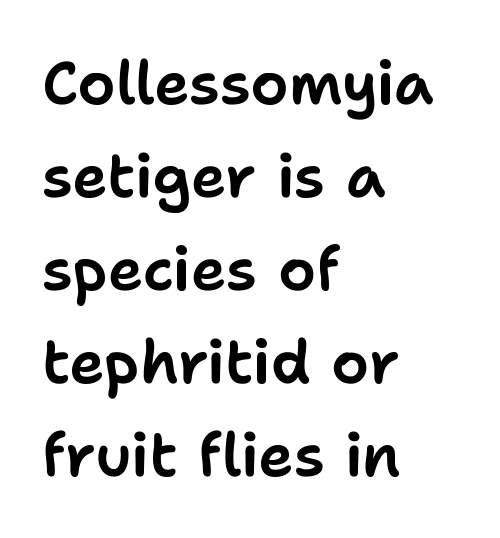
{"serif": "no", "italic": "no", "width": "normal", "stroke_contrast": "low", "x_height": "medium", "monospaced": "no", "underline": "no", "align": "left", "line_spacing": "normal", "line_spacing_ratio": 1.55, "letter_spacing": "normal", "letter_spacing_em": 0.0, "glyph_px": 60}
